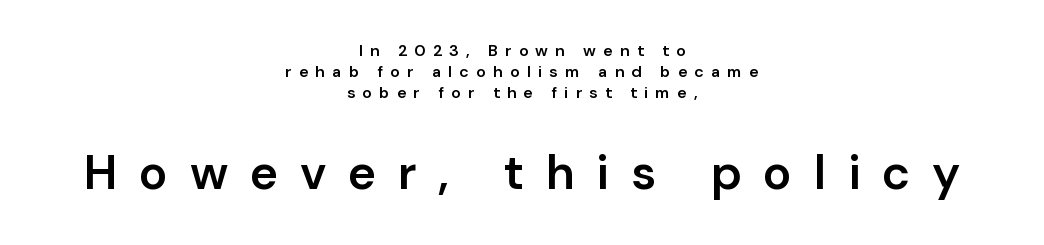
{"serif": "no", "italic": "no", "bold": "semi", "weight": "semibold", "width": "normal", "stroke_contrast": "low", "x_height": "medium", "monospaced": "no", "underline": "no", "align": "center", "line_spacing": "normal", "line_spacing_ratio": 1.31, "letter_spacing": "wide", "letter_spacing_em": 0.45, "larger_block": "second", "size_ratio": 3.0, "glyph_px": 48}
